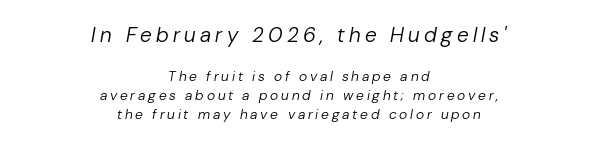
The tracking jumps out immediately: characters are airy and widely separated. The cut favours lightness, reaching ordinary text weight at its darkest. In terms of posture, this sample is oblique. A student would call this center alignment; a typographer would say set centered. The line-height multiplier appears to be the usual default. This layout puts the oversized block above and the modest block below.
